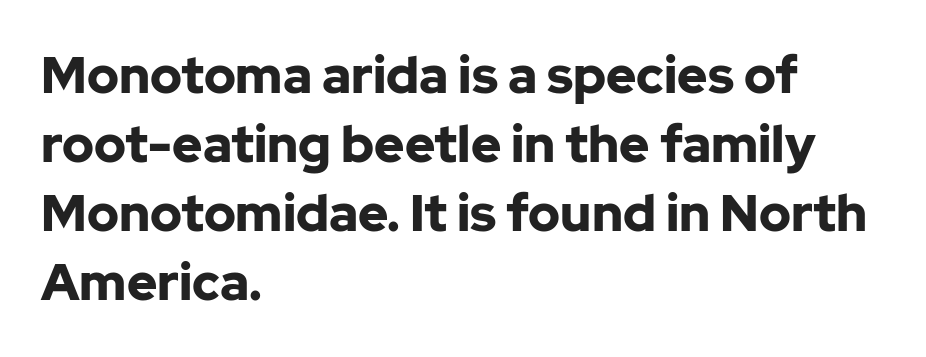
Tracking here is standard; glyphs follow each other at the usual distance. Typographically, this falls in the sans-serif category. In CSS terms this would be text-align: left. A typesetter would call this leading conventional body-copy spacing. Is there any slant? The stems are plumb. Note the varied advance widths — an 'i' is clearly narrower than an 'm'.
